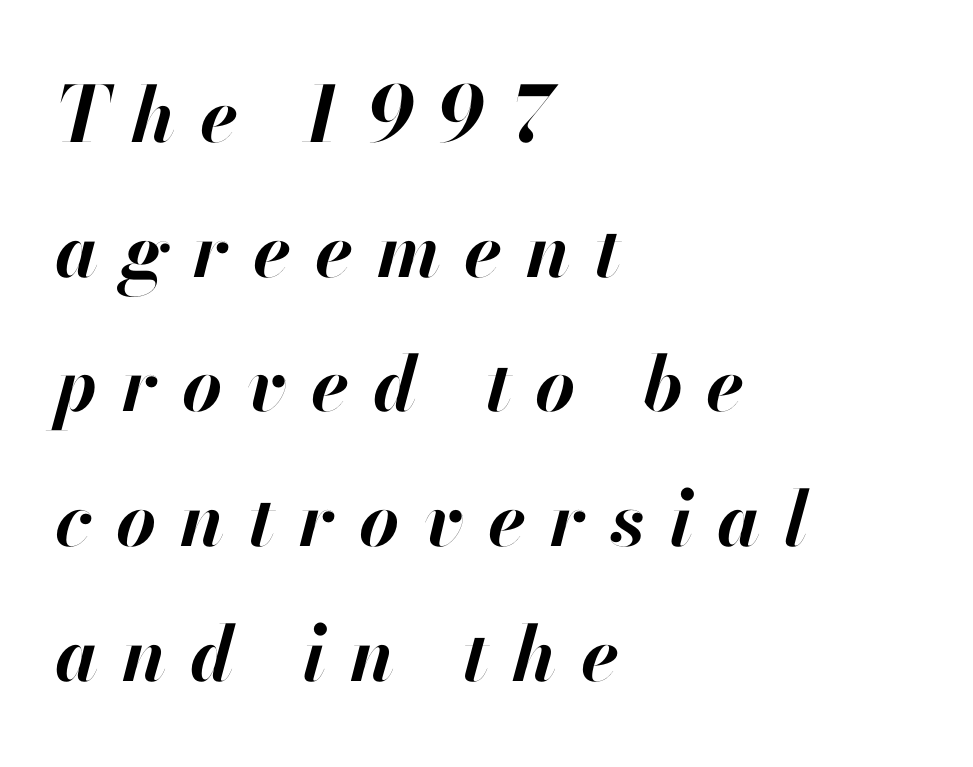
The image shows 77 px bold type, italic (leaning right); set left-aligned, line spacing 1.75x, unusually wide letter spacing (+0.31 em), not underlined; high stroke contrast and a small x-height.
